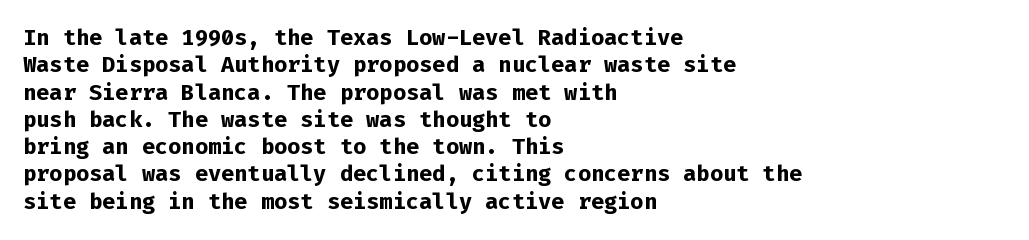
Chunky letters — that's bold for sure. Caption: standard tracking, unaltered. Descenders are the only things crossing below the line. Typeset ragged right — the left edge is the straight one. The letters stand upright; this is a roman face.
